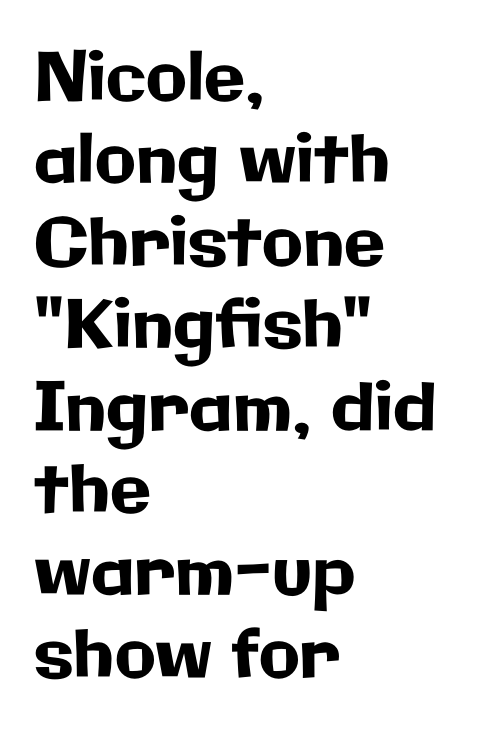
{"serif": "no", "italic": "no", "width": "normal", "stroke_contrast": "low", "x_height": "medium", "monospaced": "no", "underline": "no", "align": "left", "line_spacing_ratio": 1.23, "letter_spacing": "normal", "letter_spacing_em": 0.0, "glyph_px": 67}
